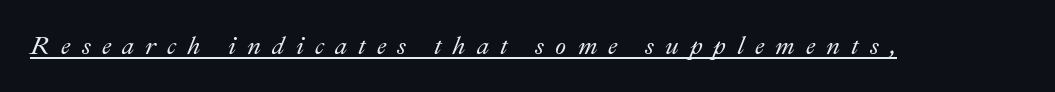
Q: Is the text italic (slanted)? A: Yes, it leans right by about 22 degrees.
Q: Is the text underlined? A: Yes.
Q: Is the spacing between letters normal or unusually wide? A: Unusually wide.
